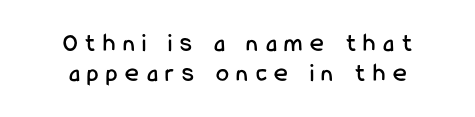
{"italic": "no", "underline": "no", "align": "center", "line_spacing": "tight", "line_spacing_ratio": 1.14, "letter_spacing": "wide", "letter_spacing_em": 0.3, "glyph_px": 26}
